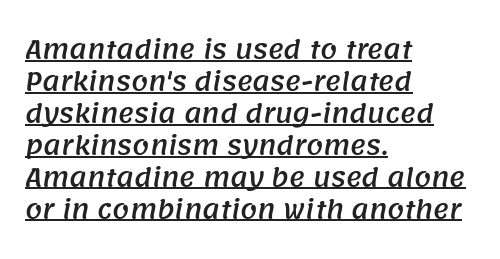
This rendering features underlined lettering. One glance says typical: line gaps are just what's usual. The paragraph shown leans on its left margin. The horizontal fit of the characters is conventional and even.
